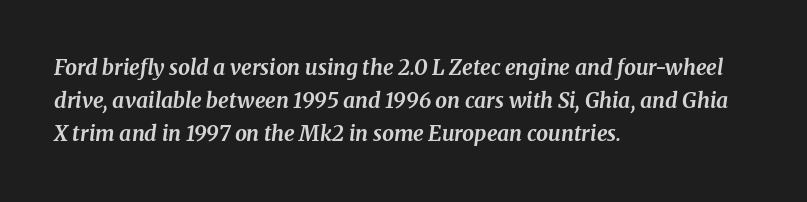
The image shows 21 px bold type, italic (leaning right); set left-aligned, normal line spacing (1.58x), normal letter spacing, not underlined.
